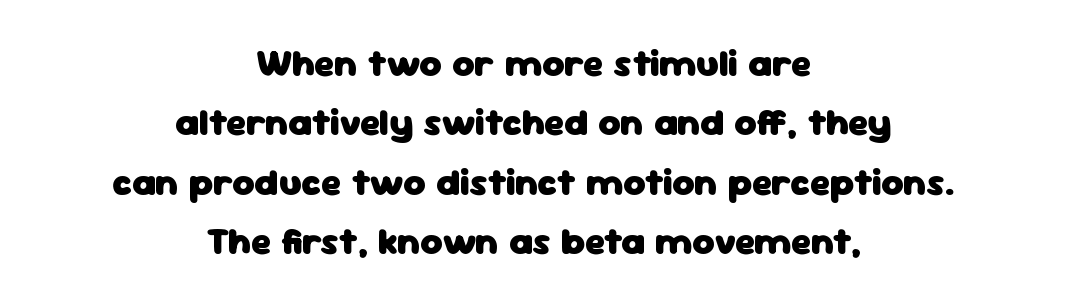
The typeface chosen for these lines omits serifs. These lines are centered, leaving both edges ragged. These words are printed bold, with thick strokes throughout. Think of a printed novel: that variable character pitch is what you see here.
